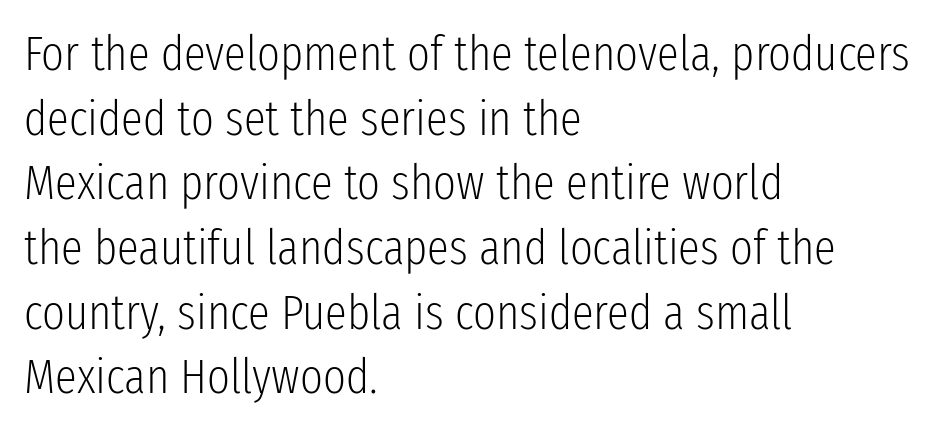
{"serif": "no", "italic": "no", "bold": "no", "weight": "light", "width": "condensed", "stroke_contrast": "low", "x_height": "medium", "monospaced": "no", "underline": "no", "align": "left", "line_spacing": "normal", "line_spacing_ratio": 1.32, "letter_spacing": "normal", "letter_spacing_em": 0.0, "glyph_px": 49}
